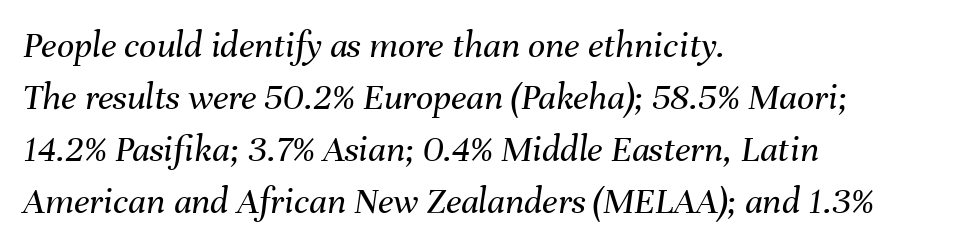
Unmarked baselines from the first word to the last. Looks like regular typesetting: each glyph gets only the width it needs. Casual observation: everything's shoved over to the left. Compared with ordinary roman type, these characters are visibly tilted. The face used here is rendered with its standard letterfit.
